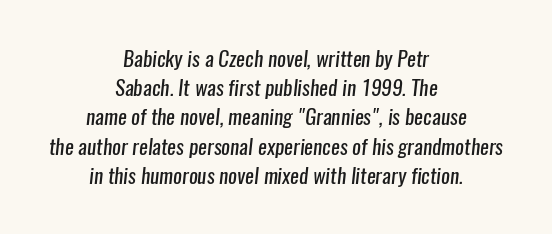
Counters stay open thanks to moderate or lighter strokes. If you folded the block vertically in half, each line would mirror itself in length. Students, observe: this is what conventionally led text looks like. Clear beneath every line of the passage.
